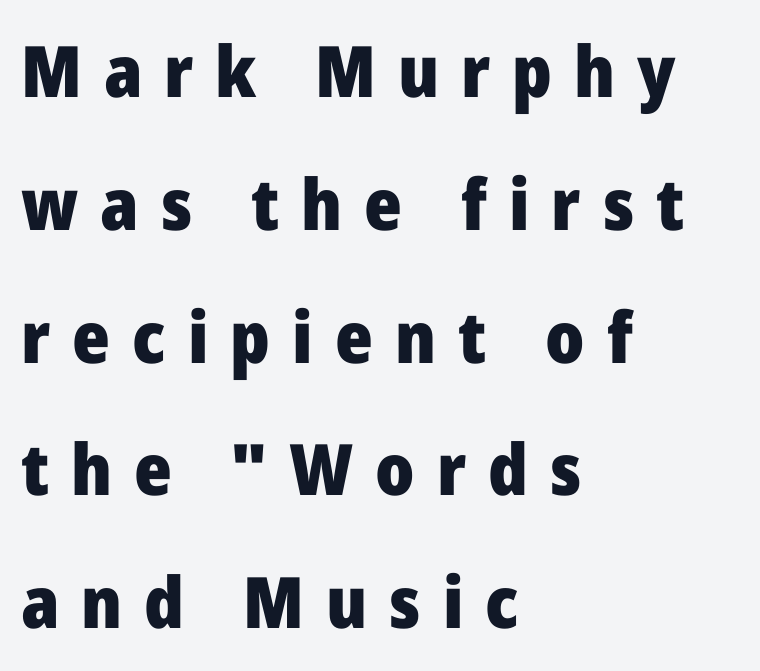
Serifs: no, the terminals of the letterforms are clean. Horizontal alignment here is leftward, the default for most running prose. A bare baseline throughout the passage. The line texture is sparse and dotted thanks to wide tracking. What weight is shown? A full bold with thick strokes.
